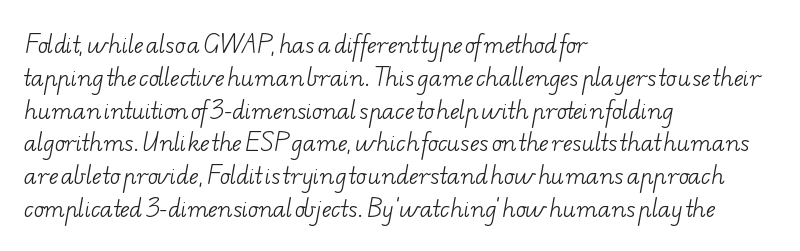
Q: Is the text bold? A: No.
Q: Is the text underlined? A: No.
Q: How is the paragraph aligned? A: Left-aligned.
Q: Is the spacing between letters normal or unusually wide? A: Normal.
Q: Is the spacing between lines tight, normal or loose? A: Normal.
